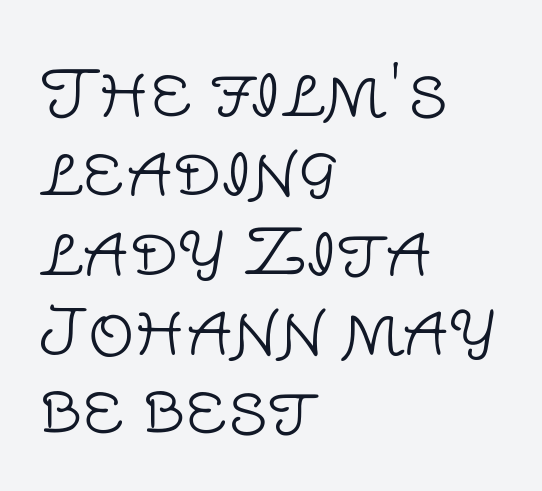
The image shows 65 px light sans-serif type; set left-aligned, line spacing 1.22x, normal letter spacing, not underlined; low stroke contrast and a large x-height.
